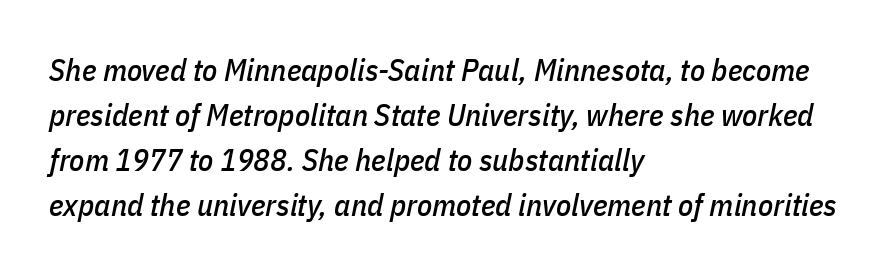
Q: Is the text italic (slanted)? A: Yes, it leans right by about 11 degrees.
Q: Is the text underlined? A: No.
Q: How is the paragraph aligned? A: Left-aligned.
Q: Is the spacing between letters normal or unusually wide? A: Normal.
Q: Is the spacing between lines tight, normal or loose? A: Normal.
Q: Width (condensed, normal, or wide)? A: Condensed.
Q: Stroke contrast? A: Low.
Q: x-height? A: Medium.
Q: Monospaced? A: No.
